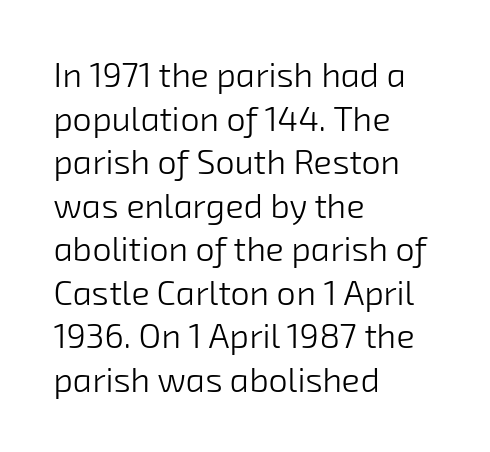
The image shows 34 px light sans-serif type; set left-aligned, normal line spacing (1.28x), normal letter spacing, not underlined; low stroke contrast and a medium x-height.
